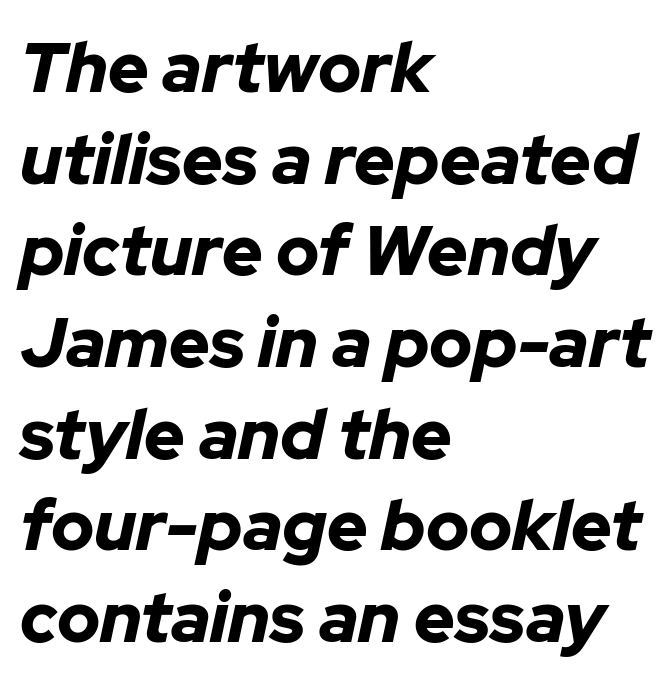
Proportional: the letters do not fall into vertical columns. The space beneath each line is pristine and unruled. Notice how the passage keeps a crisp vertical edge on the left only. Line spacing here is normal.
